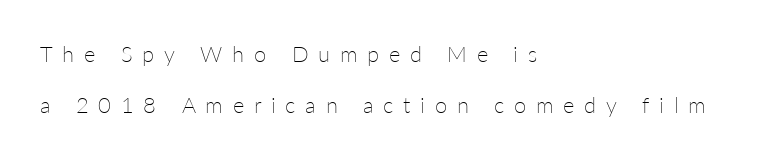
{"italic": "no", "bold": "no", "underline": "no", "align": "left", "line_spacing": "loose", "line_spacing_ratio": 2.34, "letter_spacing": "wide", "letter_spacing_em": 0.44, "glyph_px": 22}
